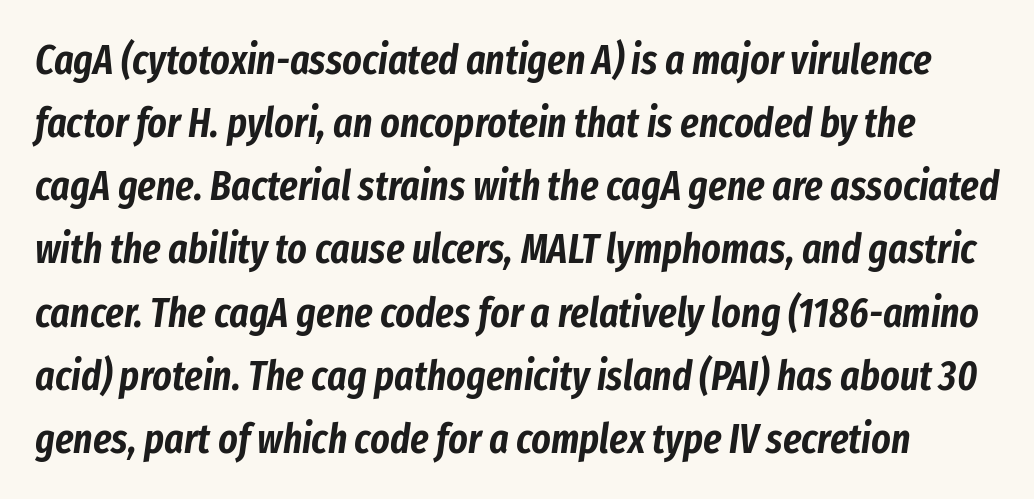
Q: Is the text italic (slanted)? A: Yes, it leans right by about 8 degrees.
Q: Is the text underlined? A: No.
Q: Is the spacing between letters normal or unusually wide? A: Normal.
Q: Is the spacing between lines tight, normal or loose? A: Normal.
Q: Width (condensed, normal, or wide)? A: Condensed.
Q: Stroke contrast? A: Low.
Q: x-height? A: Medium.
Q: Monospaced? A: No.
